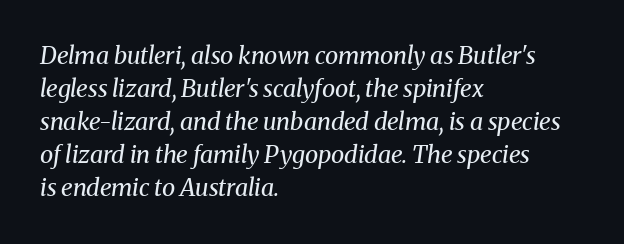
Q: Is the text bold? A: No.
Q: Is the text italic (slanted)? A: Yes, it leans right by about 8 degrees.
Q: Is the text underlined? A: No.
Q: How is the paragraph aligned? A: Left-aligned.
Q: Is the spacing between letters normal or unusually wide? A: Normal.
Q: Is the spacing between lines tight, normal or loose? A: Normal.
